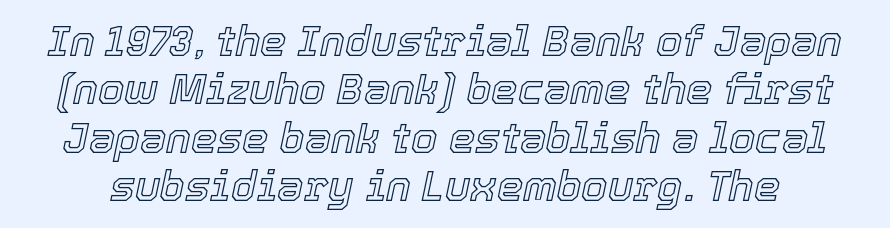
Leading: reduced. A typesetter would call this proportional, since set widths differ per character. Has an underline been added? It has not. Observe the lean: these are italic letterforms.
